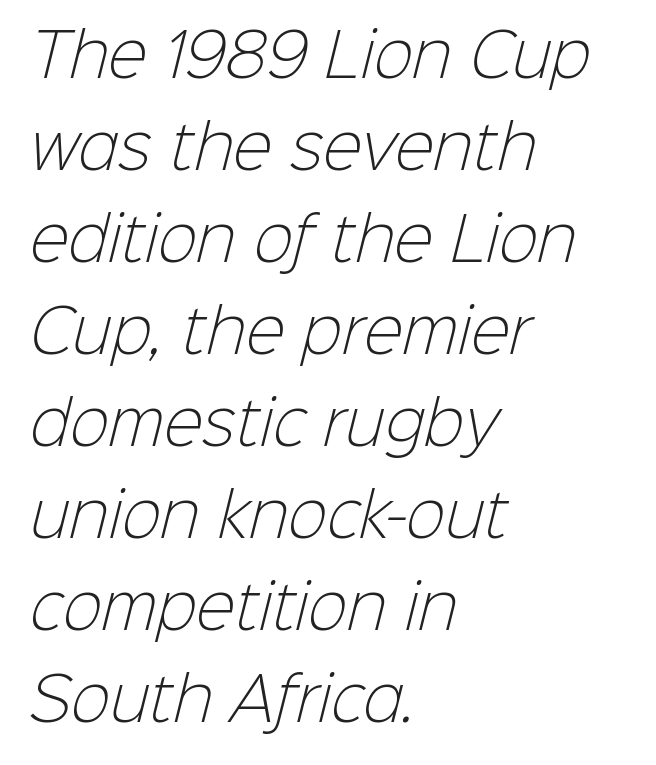
What stands out about the letter spacing? Nothing — it is the standard amount. Looks like regular typesetting: each glyph gets only the width it needs. The words here are not underlined. Unlike a traditional serif, this face leaves its strokes unadorned.
